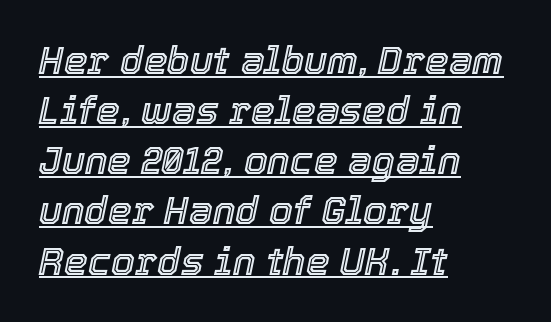
The line texture is even and compact thanks to regular tracking. Short and long lines alike share a common starting point at left. Think of a printed novel: that variable character pitch is what you see here. Students, observe: this is what conventionally led text looks like.
